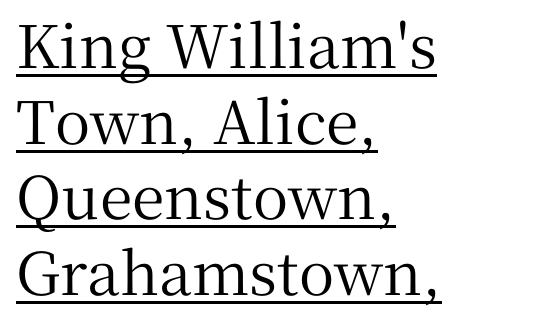
The image shows 59 px serif type, upright; set left-aligned, normal line spacing (1.28x), normal letter spacing, underlined; medium stroke contrast and a medium x-height.
